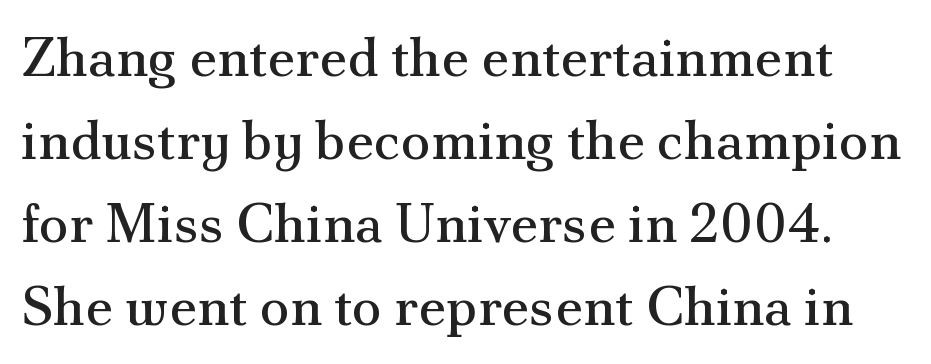
Q: Is the text bold? A: No.
Q: Is the text italic (slanted)? A: No, it is upright.
Q: Is the typeface a serif or a sans-serif typeface? A: Serif.
Q: Is the text underlined? A: No.
Q: Is the spacing between letters normal or unusually wide? A: Normal.
Q: Is the spacing between lines tight, normal or loose? A: Normal.
Q: Width (condensed, normal, or wide)? A: Normal.
Q: Stroke contrast? A: Medium.
Q: x-height? A: Small.
Q: Monospaced? A: No.
